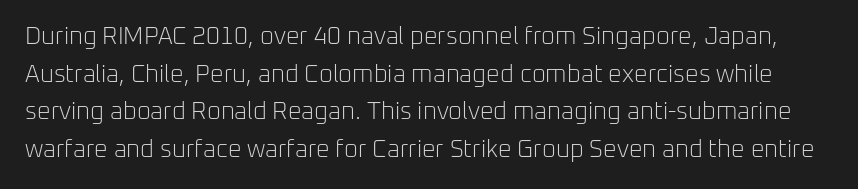
{"italic": "no", "bold": "no", "underline": "no", "line_spacing": "normal", "line_spacing_ratio": 1.57, "letter_spacing": "normal", "letter_spacing_em": 0.0, "glyph_px": 24}
